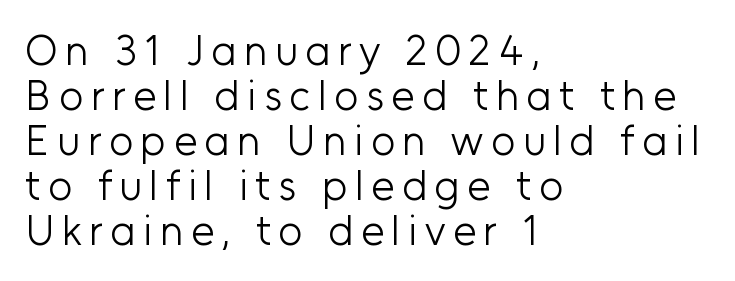
Closely set lines give the paragraph a compact silhouette. Nope, not italic — everything's standing straight. This rendering employs a face without finishing strokes, i.e., a sans-serif. Heft: none added — not bold. Unmarked baselines from the first word to the last. Casual observation: everything's shoved over to the left.
